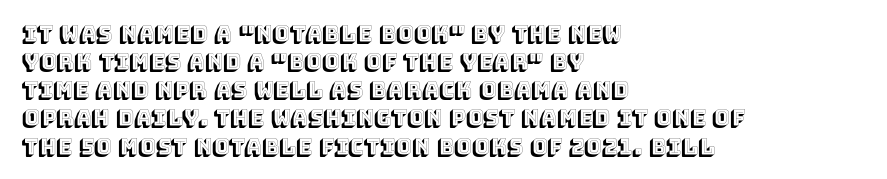
Q: Is the text italic (slanted)? A: No, it is upright.
Q: Is the text underlined? A: No.
Q: How is the paragraph aligned? A: Left-aligned.
Q: Is the spacing between letters normal or unusually wide? A: Normal.
Q: Is the spacing between lines tight, normal or loose? A: Normal.
